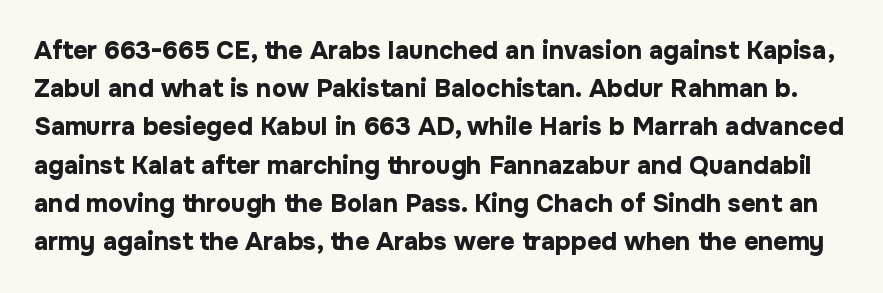
Check the space under the baseline: it is left empty. Students, note that the glyphs here touch the page at normal intervals. This sample uses an upright cut, with every glyph sitting square on the baseline. Baseline-to-baseline distance is the conventional proportion of letter height. What weight is shown? A full bold with thick strokes.
